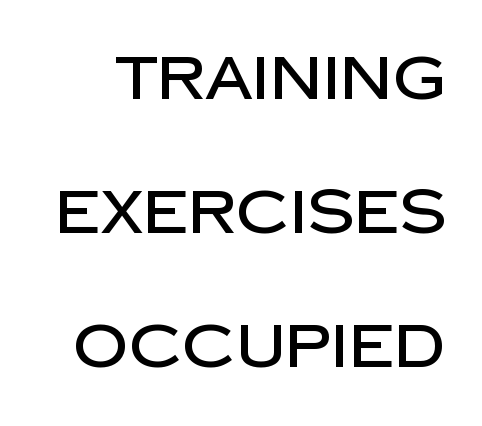
Q: Is the text italic (slanted)? A: No, it is upright.
Q: Is the typeface a serif or a sans-serif typeface? A: Sans-serif.
Q: Is the text underlined? A: No.
Q: Is the spacing between letters normal or unusually wide? A: Normal.
Q: Is the spacing between lines tight, normal or loose? A: Loose.
Q: Width (condensed, normal, or wide)? A: Normal.
Q: Stroke contrast? A: Low.
Q: x-height? A: Large.
Q: Monospaced? A: No.
